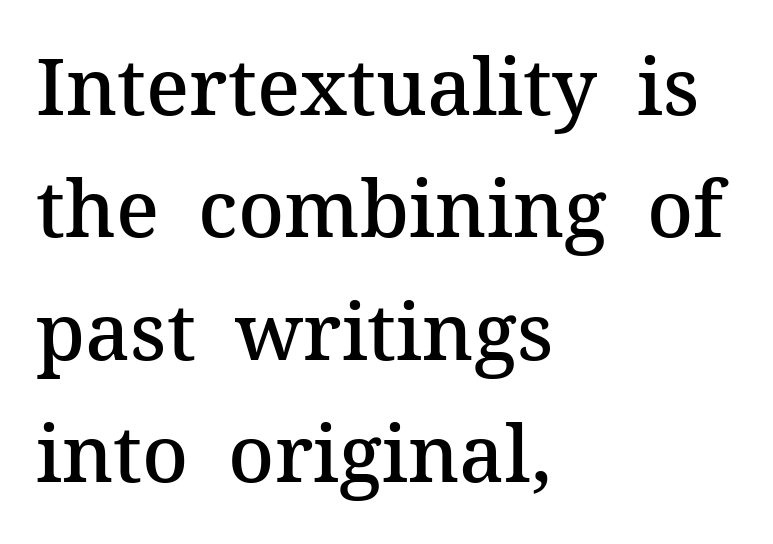
The lines in this sample share a left origin and differ only in where they stop. Honestly, there is no underline to notice here at all. Weight check: semibold — heavier than regular, not quite bold. A typesetter would call this zero additional tracking. The block of text has a typical density, with ordinary space between rows.
